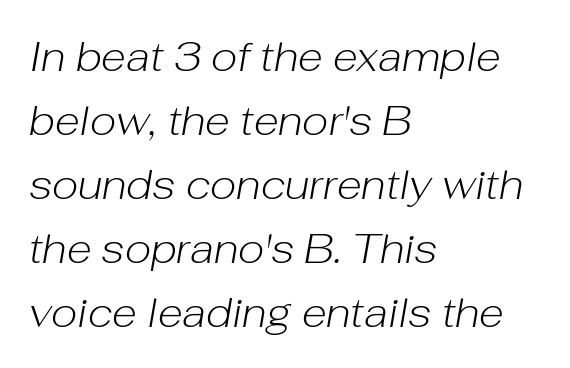
Each letter keeps its own natural width here, so spacing adapts to shape. Check the space under the baseline: it is left empty. Stems and bowls with no extra thickness — not bold. Vertical spacing — default. Tracking here is standard; glyphs follow each other at the usual distance. The passage is arranged the way most books set body copy — flush left.
